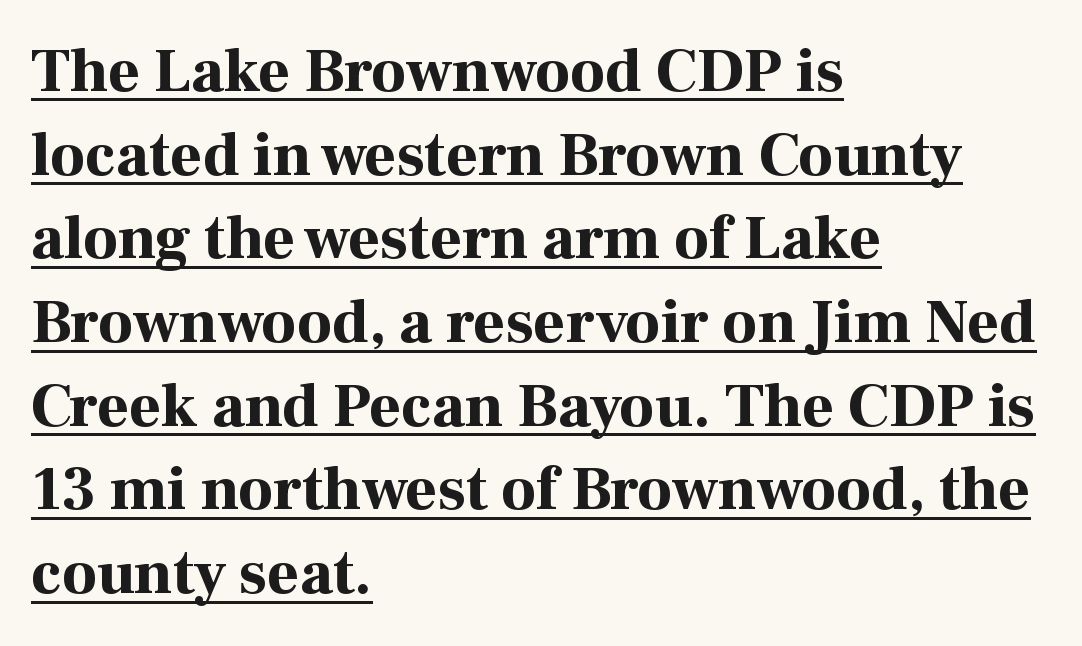
{"serif": "yes", "italic": "no", "bold": "yes", "weight": "bold", "width": "normal", "stroke_contrast": "high", "x_height": "medium", "monospaced": "no", "underline": "yes", "align": "left", "line_spacing": "normal", "line_spacing_ratio": 1.35, "letter_spacing": "normal", "letter_spacing_em": 0.0, "glyph_px": 62}
